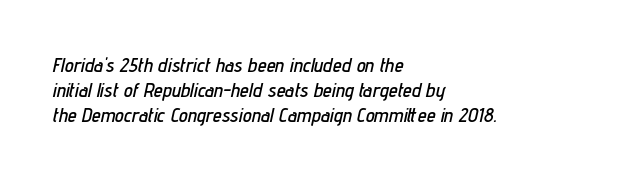
Q: Is the text italic (slanted)? A: Yes, it leans right by about 12 degrees.
Q: Is the text underlined? A: No.
Q: How is the paragraph aligned? A: Left-aligned.
Q: Is the spacing between letters normal or unusually wide? A: Normal.
Q: Is the spacing between lines tight, normal or loose? A: Normal.
